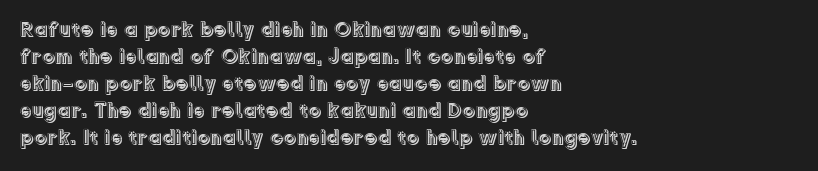
Q: Is the text italic (slanted)? A: No, it is upright.
Q: Is the text underlined? A: No.
Q: How is the paragraph aligned? A: Left-aligned.
Q: Is the spacing between letters normal or unusually wide? A: Normal.
Q: Is the spacing between lines tight, normal or loose? A: Normal.
